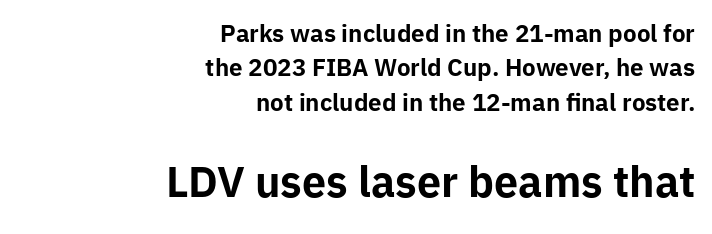
Q: Is the text bold? A: Yes.
Q: Is the text italic (slanted)? A: No, it is upright.
Q: Is the typeface a serif or a sans-serif typeface? A: Sans-serif.
Q: Is the text underlined? A: No.
Q: How is the paragraph aligned? A: Right-aligned.
Q: Is the spacing between letters normal or unusually wide? A: Normal.
Q: Is the spacing between lines tight, normal or loose? A: Normal.
Q: Which block of text is set in a larger size, the first (top) or the second (bottom)? A: The second (bottom) one.
Q: Width (condensed, normal, or wide)? A: Normal.
Q: Stroke contrast? A: Low.
Q: x-height? A: Medium.
Q: Monospaced? A: No.
